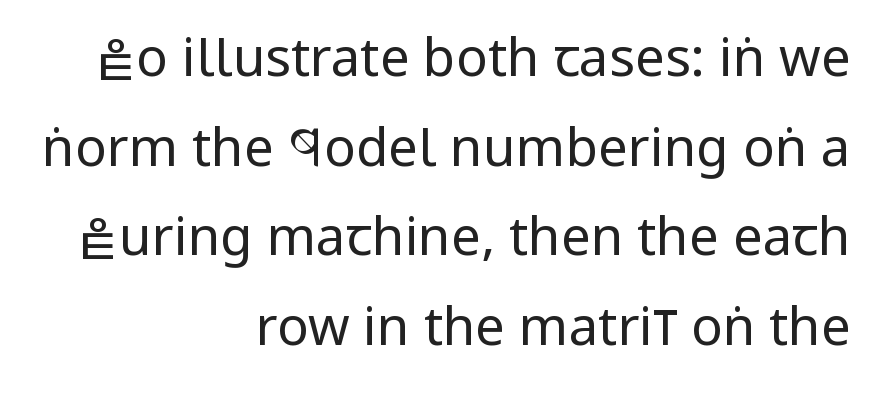
The space directly below the letters is spotless. Regular leading. Do the letters lean? They stand straight. The lines are quadded right. Spacing verdict: proportional, widths tailored to each character.
